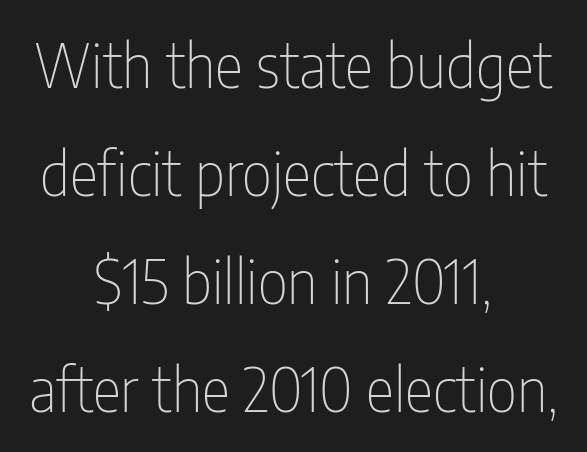
Q: Is the text bold? A: No.
Q: Is the text italic (slanted)? A: No, it is upright.
Q: Is the typeface a serif or a sans-serif typeface? A: Sans-serif.
Q: Is the text underlined? A: No.
Q: How is the paragraph aligned? A: Centered.
Q: Is the spacing between letters normal or unusually wide? A: Normal.
Q: Width (condensed, normal, or wide)? A: Condensed.
Q: Stroke contrast? A: Low.
Q: x-height? A: Medium.
Q: Monospaced? A: No.
